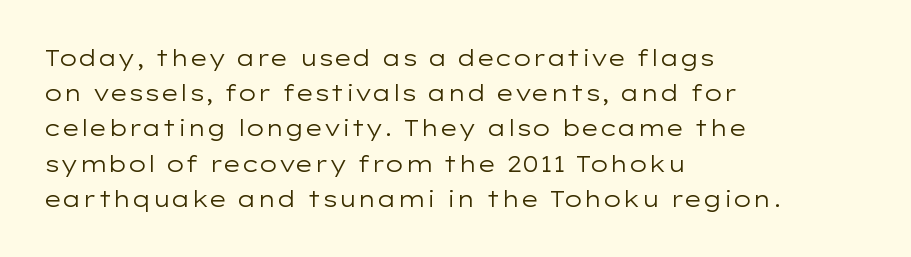
{"italic": "no", "bold": "no", "underline": "no", "align": "left", "line_spacing": "normal", "line_spacing_ratio": 1.6, "letter_spacing": "normal", "letter_spacing_em": 0.0, "glyph_px": 22}
